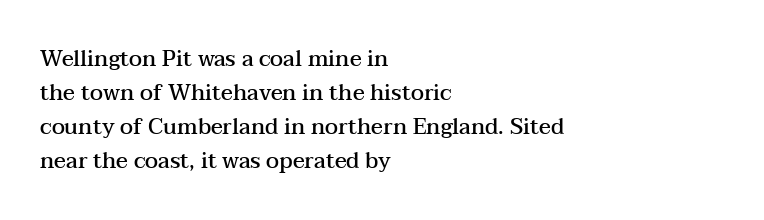
Notice how the stems are strictly vertical — no italics here. The passage shown has conventional tracking throughout. As a designer I'd log this as weight 600, semibold. Line beginnings align vertically; line endings do not.
